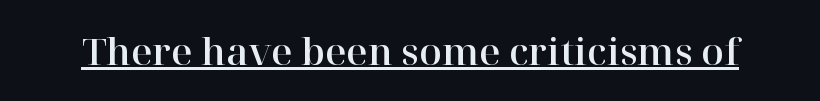
The image shows 37 px serif type, upright; set normal letter spacing, underlined; high stroke contrast and a medium x-height.
